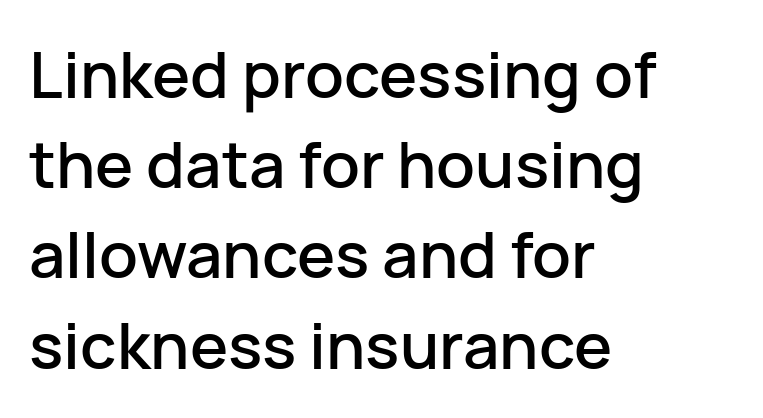
{"serif": "no", "italic": "no", "width": "normal", "stroke_contrast": "low", "x_height": "medium", "monospaced": "no", "underline": "no", "align": "left", "line_spacing": "normal", "line_spacing_ratio": 1.41, "letter_spacing": "normal", "letter_spacing_em": 0.0, "glyph_px": 64}
